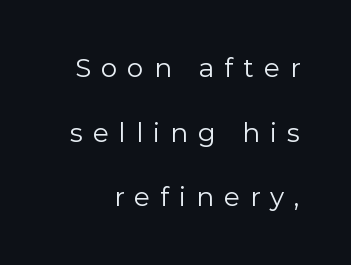
{"italic": "no", "bold": "no", "underline": "no", "line_spacing": "loose", "line_spacing_ratio": 2.49, "letter_spacing": "wide", "letter_spacing_em": 0.39, "glyph_px": 26}
